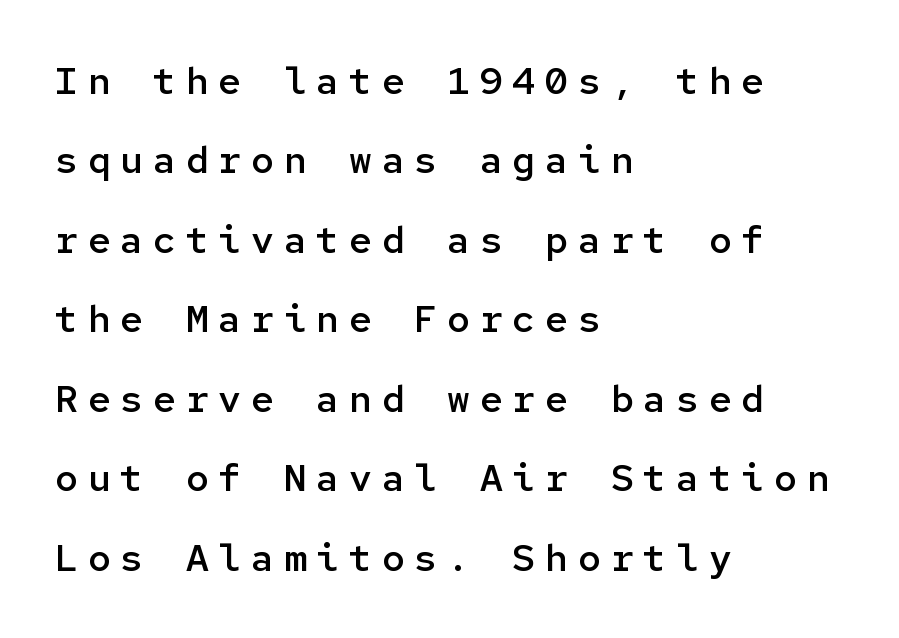
The type family on display is of the sans-serif kind. If you drew a ruler down the left edge, every line would touch it. Strokes here are thickened, but only to semibold level. Is there any slant? The stems are plumb. Compared with typical body copy, the letter spacing here is much looser. Any mark beneath the type? The region is blank.
